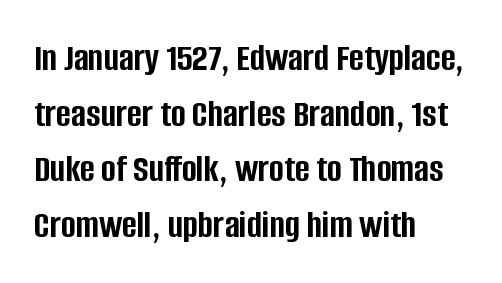
{"serif": "no", "italic": "no", "bold": "yes", "weight": "semibold", "width": "condensed", "stroke_contrast": "low", "x_height": "large", "monospaced": "no", "underline": "no", "align": "left", "line_spacing": "normal", "line_spacing_ratio": 1.39, "letter_spacing": "normal", "letter_spacing_em": 0.0, "glyph_px": 40}
